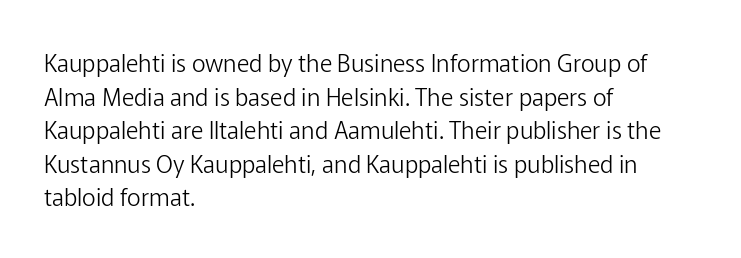
Q: Is the text bold? A: No.
Q: Is the text italic (slanted)? A: No, it is upright.
Q: Is the text underlined? A: No.
Q: How is the paragraph aligned? A: Left-aligned.
Q: Is the spacing between letters normal or unusually wide? A: Normal.
Q: Is the spacing between lines tight, normal or loose? A: Normal.
